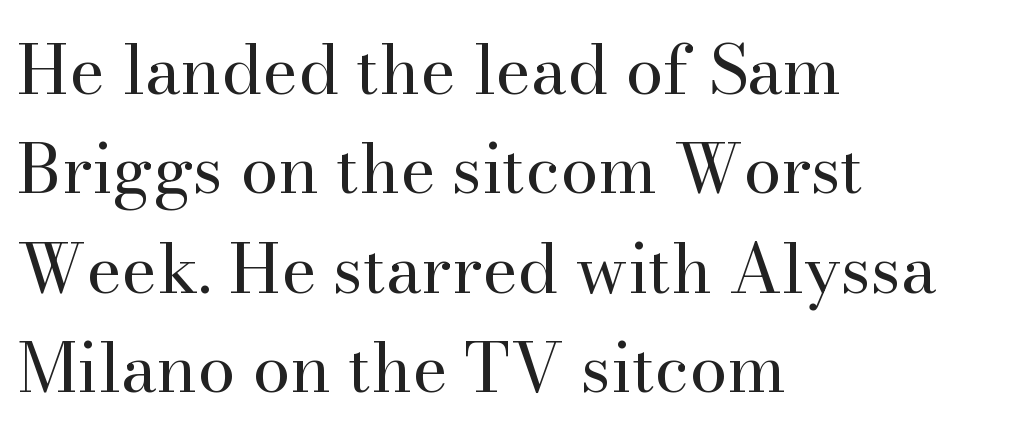
The image shows 68 px regular-weight serif type, upright; set left-aligned, normal line spacing (1.46x), normal letter spacing, not underlined; high stroke contrast and a small x-height.
